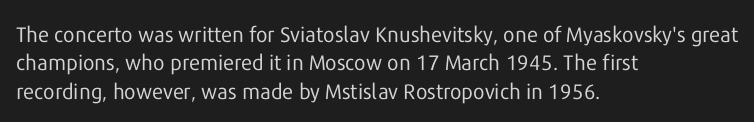
Evenly set lines give the paragraph a standard silhouette. Students, note that the glyphs here touch the page at normal intervals. In terms of posture, this sample is upright. Typeset ragged right — the left edge is the straight one.
